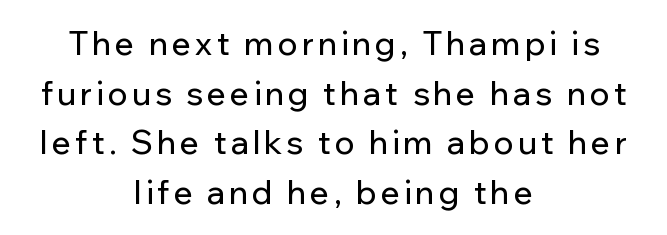
{"serif": "no", "italic": "no", "width": "normal", "stroke_contrast": "low", "x_height": "medium", "monospaced": "no", "underline": "no", "align": "center", "line_spacing": "normal", "line_spacing_ratio": 1.55, "glyph_px": 32}
